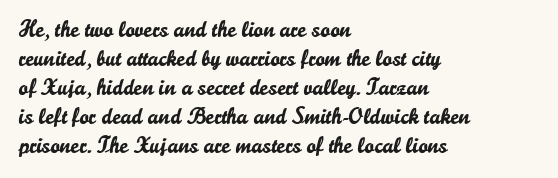
The passage shown is not underscored anywhere. The rendering anchors every line to the left-hand side. The gaps between neighbouring characters are ordinary and unremarkable.
